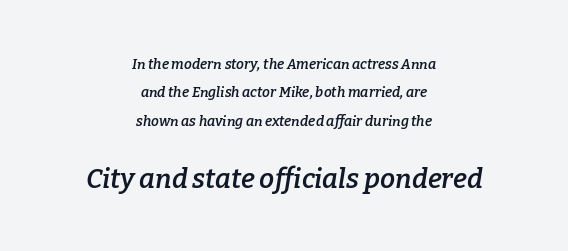
Q: Is the text bold? A: Semi-bold.
Q: Is the text italic (slanted)? A: Yes, it leans right by about 9 degrees.
Q: Is the text underlined? A: No.
Q: How is the paragraph aligned? A: Centered.
Q: Is the spacing between letters normal or unusually wide? A: Normal.
Q: Is the spacing between lines tight, normal or loose? A: Loose.
Q: Which block of text is set in a larger size, the first (top) or the second (bottom)? A: The second (bottom) one.
